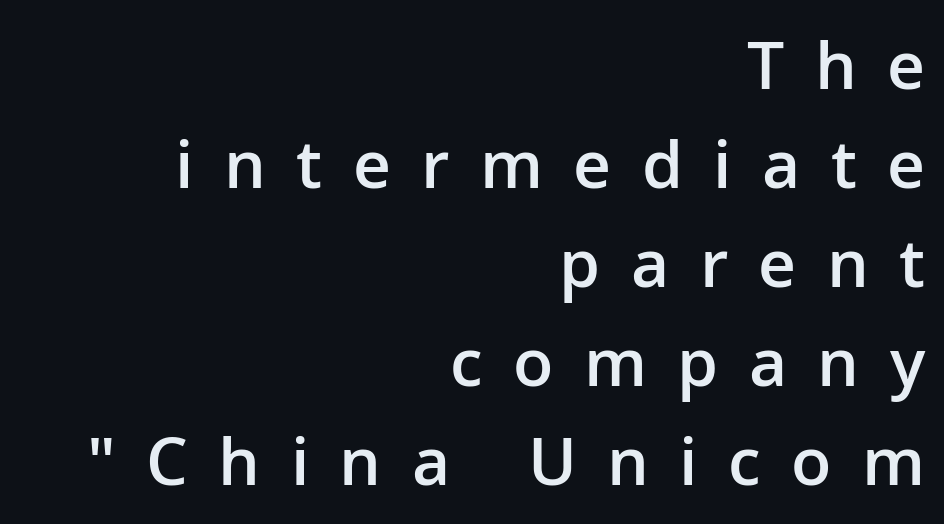
{"serif": "no", "italic": "no", "bold": "semi", "weight": "semibold", "width": "normal", "stroke_contrast": "low", "x_height": "medium", "monospaced": "no", "underline": "no", "align": "right", "line_spacing": "normal", "line_spacing_ratio": 1.5, "letter_spacing": "wide", "letter_spacing_em": 0.46, "glyph_px": 66}
